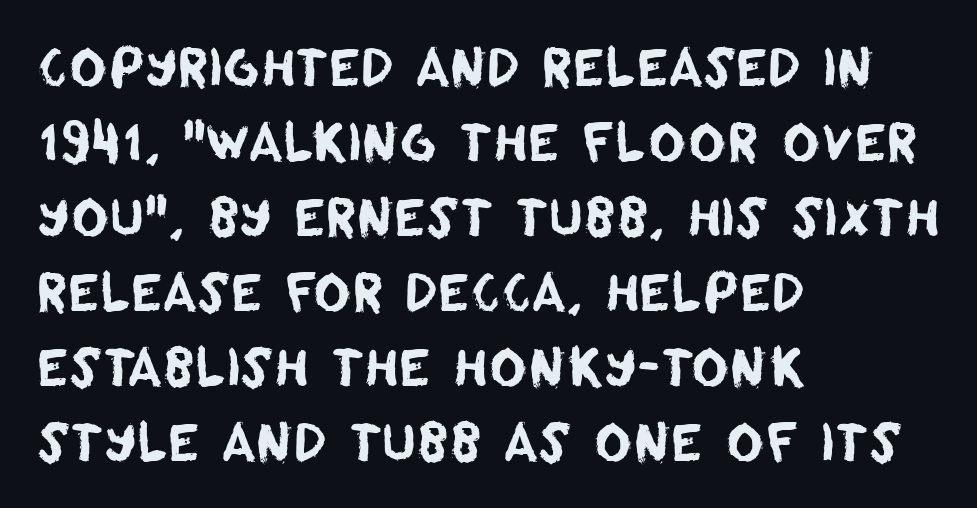
Each letter's strokes conclude bluntly, with no projecting serifs. Horizontally, the lines are justified to the leading edge only. Check the space under the baseline: it is left empty. Students, note that the glyphs here touch the page at normal intervals. Baseline-to-baseline distance is the conventional proportion of letter height.
